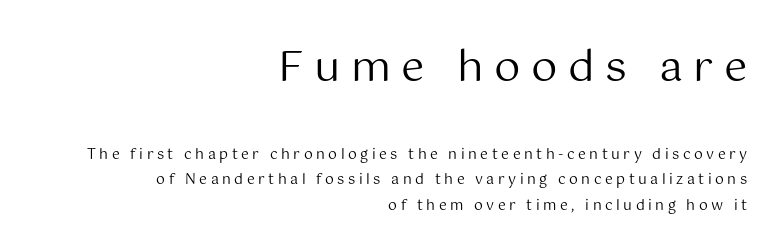
The zone under the glyphs is completely vacant. Heft: none added — not bold. The text block is weighted toward the right margin, trailing off unevenly leftward. Tracking value appears strongly positive — letters spread wide. Every stem runs plumb, perpendicular to the baseline. This rendering employs a face without finishing strokes, i.e., a sans-serif.
